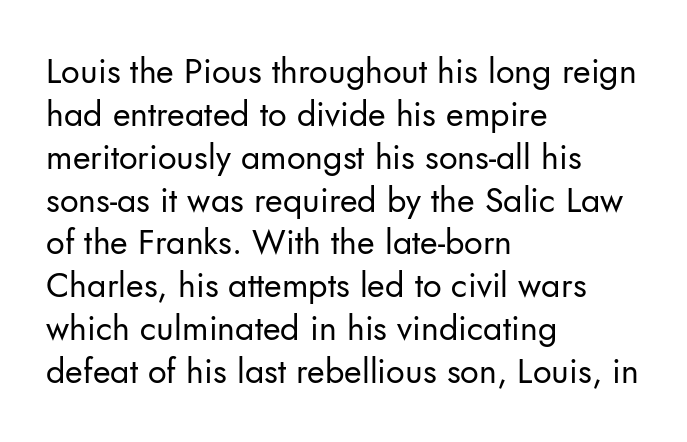
Q: Is the text bold? A: No.
Q: Is the text italic (slanted)? A: No, it is upright.
Q: Is the typeface a serif or a sans-serif typeface? A: Sans-serif.
Q: Is the text underlined? A: No.
Q: How is the paragraph aligned? A: Left-aligned.
Q: Is the spacing between letters normal or unusually wide? A: Normal.
Q: Is the spacing between lines tight, normal or loose? A: Normal.
Q: Width (condensed, normal, or wide)? A: Normal.
Q: Stroke contrast? A: Low.
Q: x-height? A: Small.
Q: Monospaced? A: No.
